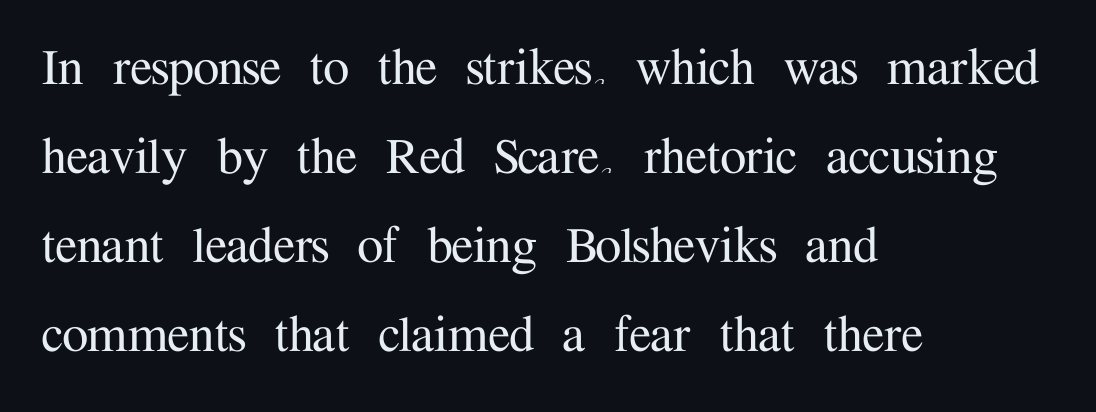
Spacing between characters is what you'd get straight out of the box. A typesetter would mark this as roman, not italic. This sample uses a serif face. These lines are rendered in a variable-pitch font. Any mark beneath the type? The region is blank. Teacher's note: observe the even left margin — that is flush-left alignment.
